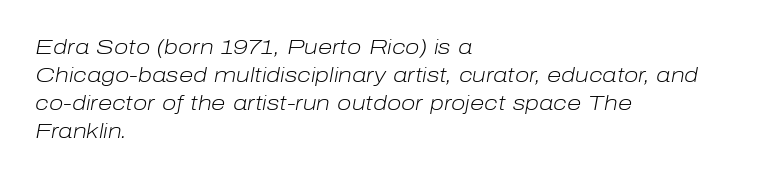
The image shows 21 px text type, italic (leaning right); set left-aligned, normal line spacing (1.33x), normal letter spacing, not underlined.
